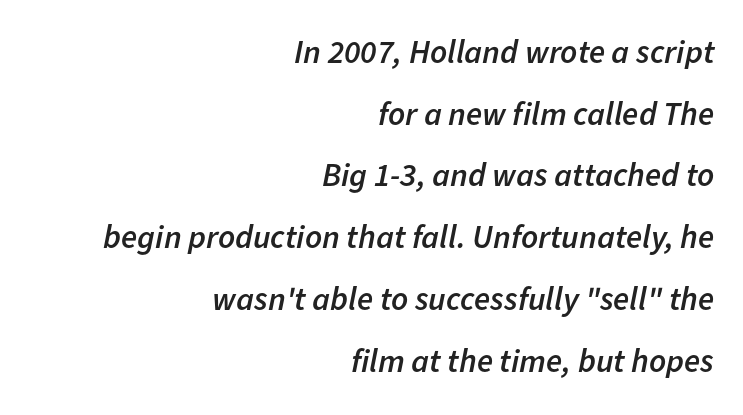
The image shows 33 px semibold type, italic (leaning right); set right-aligned, line spacing 1.87x, normal letter spacing, not underlined; low stroke contrast and a medium x-height.
